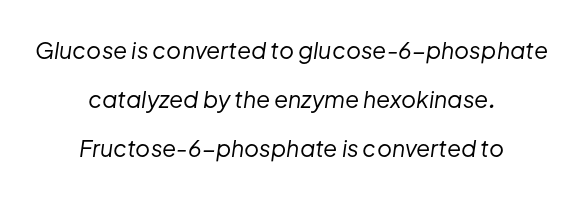
The image shows 23 px text type, italic (leaning right); set centered, loose line spacing (2.14x), normal letter spacing, not underlined.
